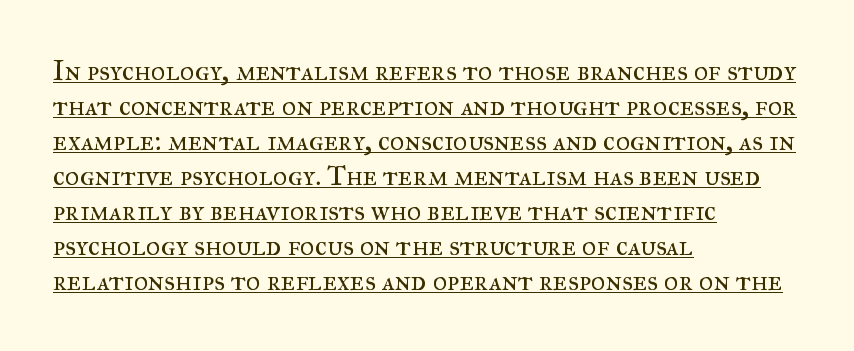
The image shows 28 px regular-weight serif type, upright; set left-aligned, normal line spacing (1.25x), normal letter spacing, underlined; medium stroke contrast and a small x-height.
